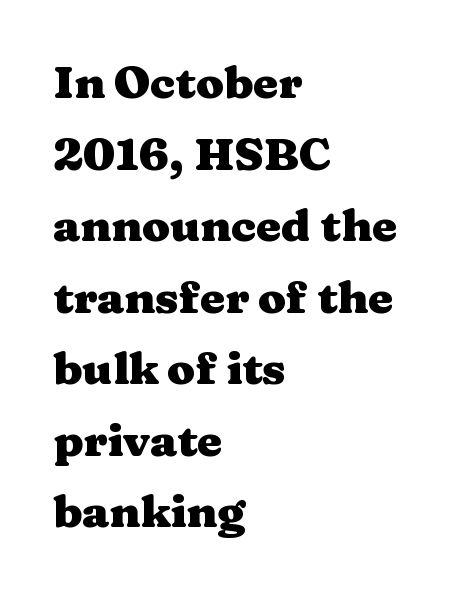
Q: Is the text bold? A: Yes.
Q: Is the text italic (slanted)? A: No, it is upright.
Q: Is the typeface a serif or a sans-serif typeface? A: Serif.
Q: Is the text underlined? A: No.
Q: How is the paragraph aligned? A: Left-aligned.
Q: Is the spacing between letters normal or unusually wide? A: Normal.
Q: Is the spacing between lines tight, normal or loose? A: Normal.
Q: Width (condensed, normal, or wide)? A: Wide.
Q: Stroke contrast? A: Medium.
Q: x-height? A: Medium.
Q: Monospaced? A: No.
